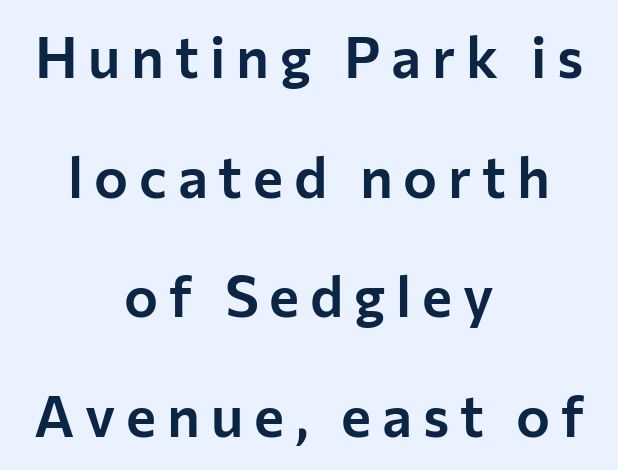
The image shows 57 px sans-serif type, upright; set centered, loose line spacing (2.1x), not underlined; low stroke contrast and a medium x-height.
